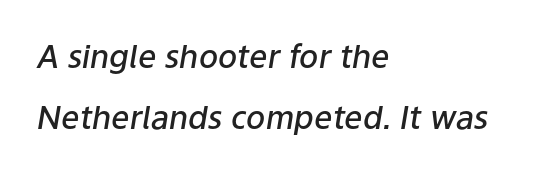
Is this a fixed-width face? No — the glyphs have proportional, varying widths. A student would call this left alignment; a typographer would say flush left, rag right. A clean baseline with only descenders dipping below it. The face used here is rendered with its standard letterfit. You can tell it's italic because the verticals aren't actually vertical.
